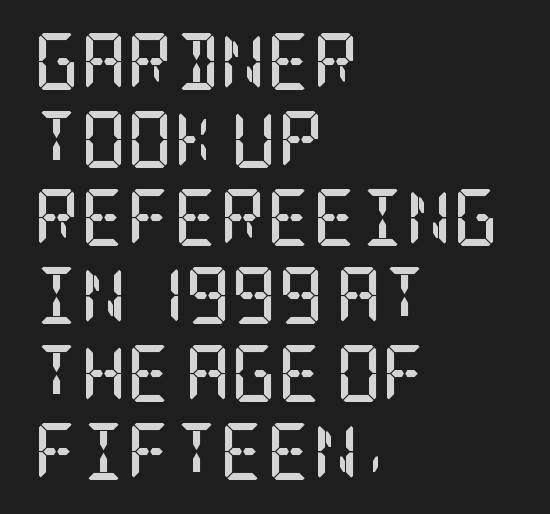
The image shows 57 px semibold, condensed serif type, upright; set left-aligned, normal line spacing (1.37x), normal letter spacing, not underlined; low stroke contrast and a large x-height.
